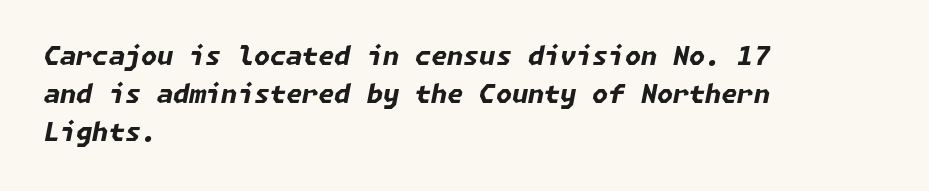
{"italic": "yes", "lean": "right", "slant_degrees": 11, "bold": "yes", "underline": "no", "align": "left", "line_spacing": "normal", "line_spacing_ratio": 1.46, "letter_spacing": "normal", "letter_spacing_em": 0.0, "glyph_px": 26}
